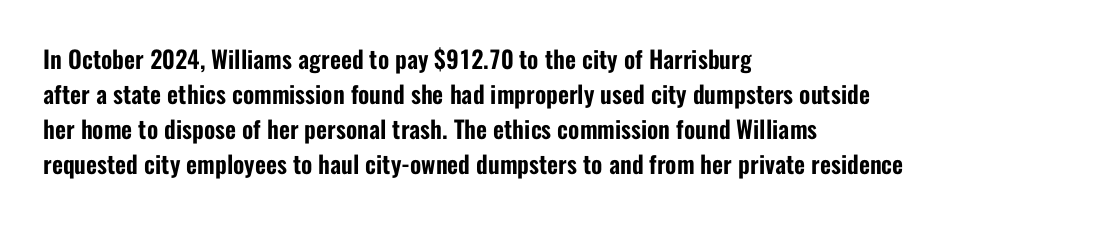
Style check: upright. The designer left line spacing at the default. Casual observation: everything's shoved over to the left. Tracking here is standard; glyphs follow each other at the usual distance. The foot of each line stays bare and open.
